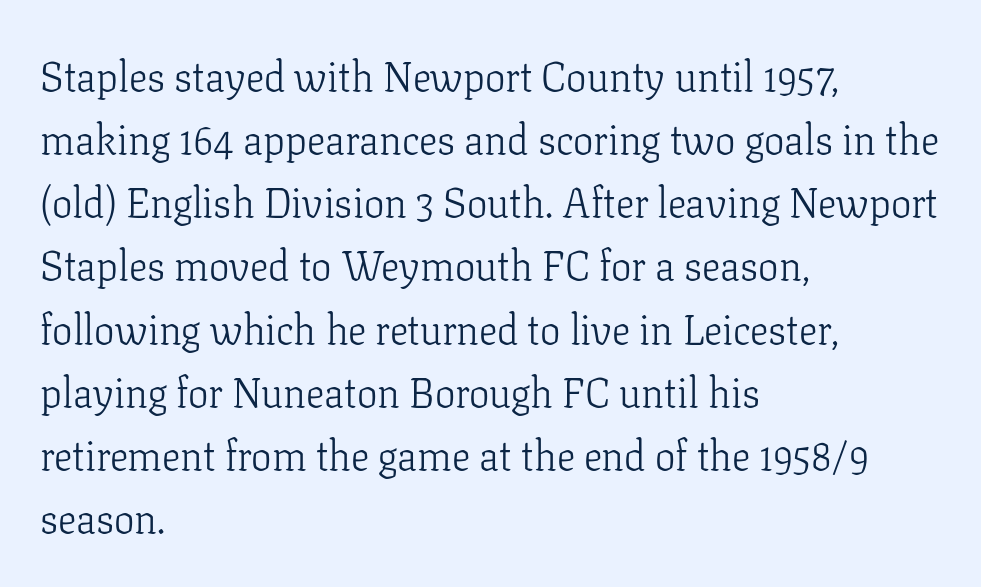
Q: Is the text bold? A: No.
Q: Is the text italic (slanted)? A: No, it is upright.
Q: Is the typeface a serif or a sans-serif typeface? A: Serif.
Q: Is the text underlined? A: No.
Q: How is the paragraph aligned? A: Left-aligned.
Q: Is the spacing between letters normal or unusually wide? A: Normal.
Q: Is the spacing between lines tight, normal or loose? A: Normal.
Q: Width (condensed, normal, or wide)? A: Normal.
Q: Stroke contrast? A: Low.
Q: x-height? A: Medium.
Q: Monospaced? A: No.
